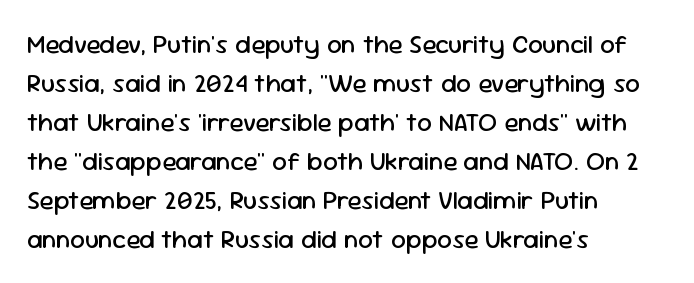
Each new line begins a customary step beneath the previous one. Students, note that the glyphs here touch the page at normal intervals. Letters rest on an invisible, unmarked baseline. Posture: upright roman.
